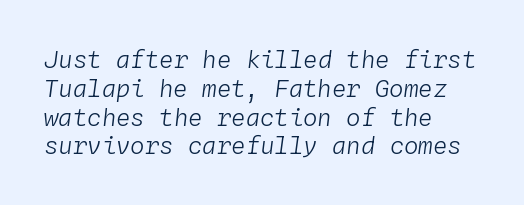
Is the block centered? No — it sits flush against the left margin. No word sits above an underline. The letters are slanted; this is an italic face. Weight class: somewhere from thin through regular. Is the letter spacing exaggerated? No — it looks like the ordinary default.
